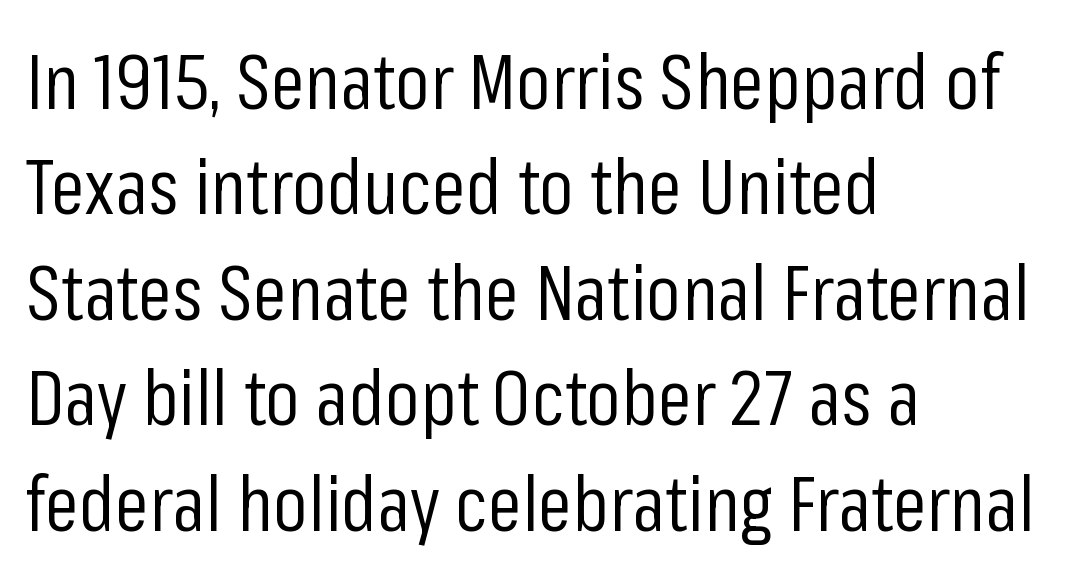
The image shows 77 px regular-weight, condensed sans-serif type, upright; set left-aligned, normal line spacing (1.37x), normal letter spacing, not underlined; low stroke contrast and a medium x-height.
